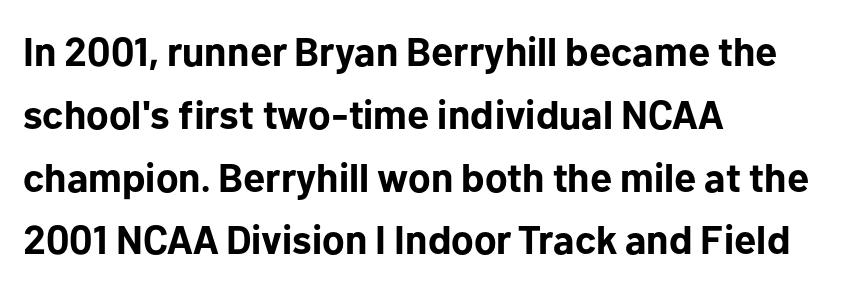
Reading down the block, your eye returns to a fixed left position each line. The glyphs have the mass of a bold cut. The rendering uses a moderate line-height, typical for paragraphs. It's the straight-up-and-down kind of type. Regarding serifs, this sample does without them. Tracking here is standard; glyphs follow each other at the usual distance.
